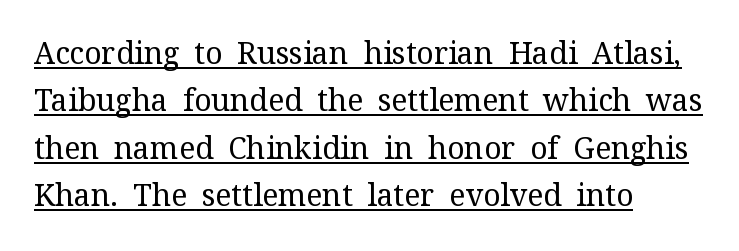
Q: Is the text bold? A: No.
Q: Is the text italic (slanted)? A: No, it is upright.
Q: Is the typeface a serif or a sans-serif typeface? A: Serif.
Q: Is the text underlined? A: Yes.
Q: How is the paragraph aligned? A: Left-aligned.
Q: Is the spacing between letters normal or unusually wide? A: Normal.
Q: Is the spacing between lines tight, normal or loose? A: Normal.
Q: Width (condensed, normal, or wide)? A: Normal.
Q: Stroke contrast? A: Medium.
Q: x-height? A: Medium.
Q: Monospaced? A: No.
